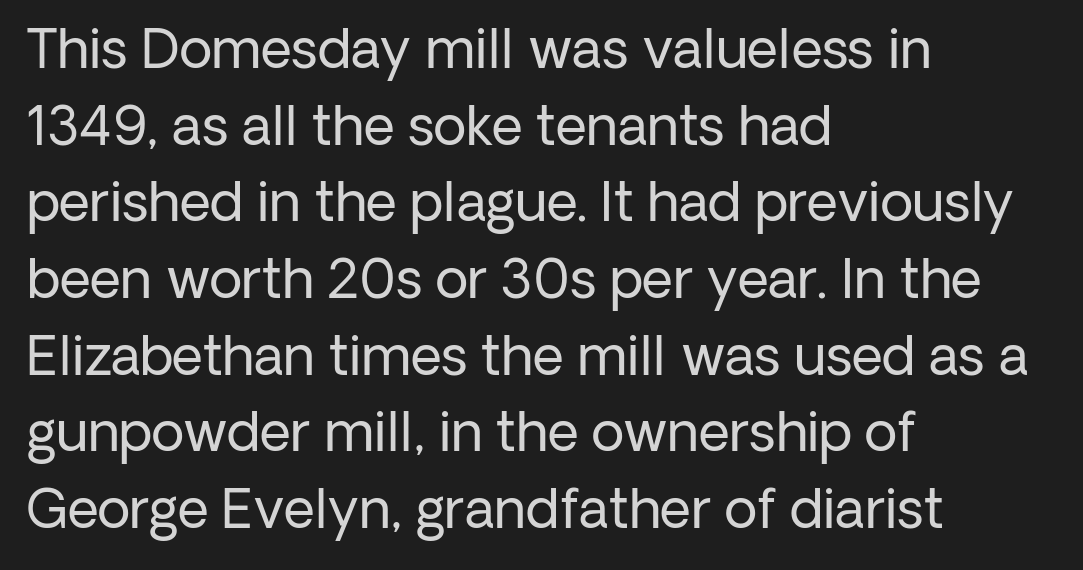
{"serif": "no", "italic": "no", "bold": "no", "weight": "regular", "width": "normal", "stroke_contrast": "low", "x_height": "medium", "monospaced": "no", "underline": "no", "align": "left", "line_spacing": "normal", "line_spacing_ratio": 1.42, "letter_spacing": "normal", "letter_spacing_em": 0.0, "glyph_px": 54}
